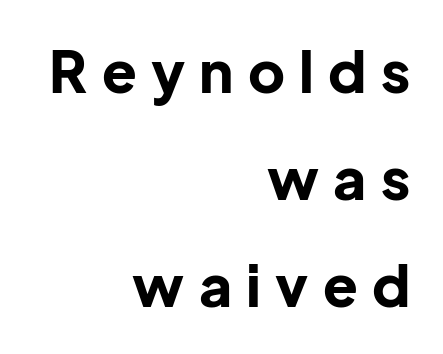
{"serif": "no", "italic": "no", "bold": "yes", "weight": "bold", "width": "normal", "stroke_contrast": "low", "x_height": "medium", "monospaced": "no", "underline": "no", "align": "right", "line_spacing_ratio": 1.88, "letter_spacing": "wide", "letter_spacing_em": 0.25, "glyph_px": 57}
